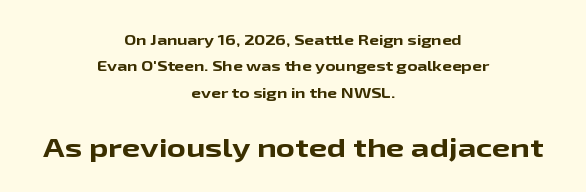
Ascenders rise straight up at ninety degrees. Type without underlining. The sample has been set heavy, in full bold. Reading top to bottom, the characters get bigger at the block break. Layout note: lines centered.
